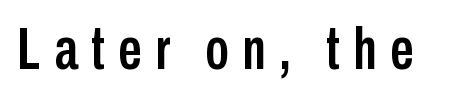
{"serif": "no", "italic": "no", "width": "condensed", "stroke_contrast": "low", "x_height": "medium", "monospaced": "no", "underline": "no", "letter_spacing": "wide", "letter_spacing_em": 0.23, "glyph_px": 59}
